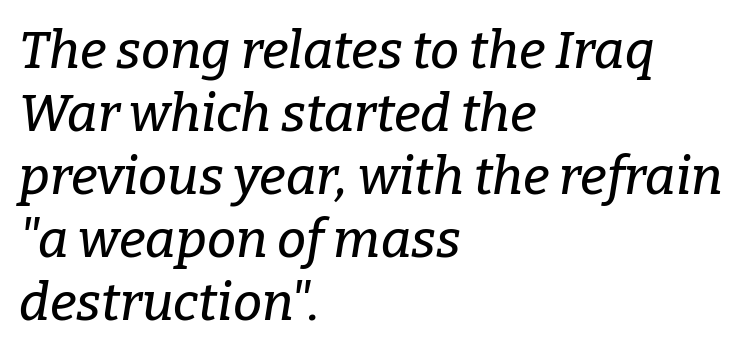
The image shows 52 px serif type, italic (leaning right); set left-aligned, line spacing 1.21x, normal letter spacing, not underlined; low stroke contrast and a medium x-height.
